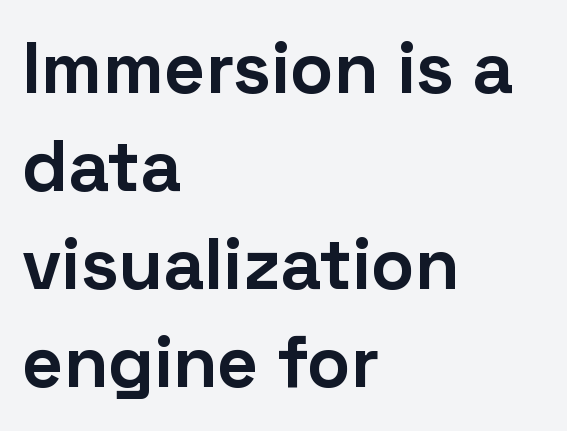
{"serif": "no", "italic": "no", "bold": "yes", "weight": "bold", "width": "normal", "stroke_contrast": "low", "x_height": "medium", "monospaced": "no", "underline": "no", "align": "left", "line_spacing": "normal", "line_spacing_ratio": 1.36, "letter_spacing": "normal", "letter_spacing_em": 0.0, "glyph_px": 72}
